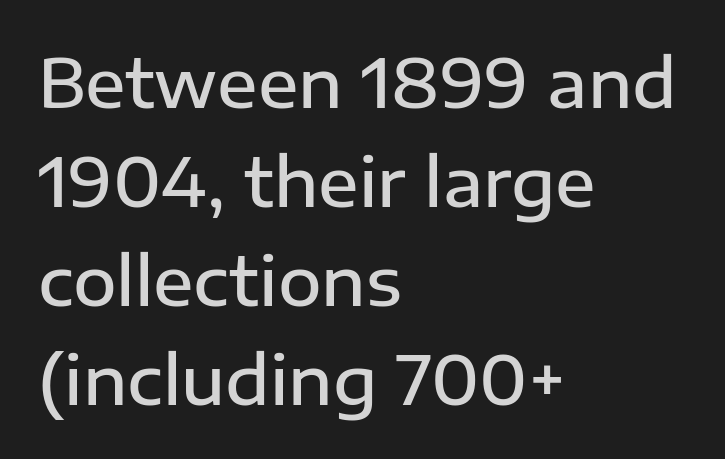
Q: Is the text bold? A: Semi-bold.
Q: Is the text italic (slanted)? A: No, it is upright.
Q: Is the typeface a serif or a sans-serif typeface? A: Sans-serif.
Q: Is the text underlined? A: No.
Q: How is the paragraph aligned? A: Left-aligned.
Q: Is the spacing between letters normal or unusually wide? A: Normal.
Q: Is the spacing between lines tight, normal or loose? A: Normal.
Q: Width (condensed, normal, or wide)? A: Normal.
Q: Stroke contrast? A: Low.
Q: x-height? A: Medium.
Q: Monospaced? A: No.
